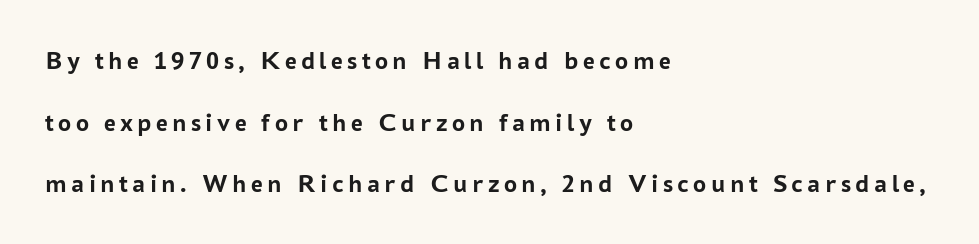
{"italic": "no", "bold": "yes", "underline": "no", "align": "left", "line_spacing": "loose", "line_spacing_ratio": 2.37, "glyph_px": 26}
